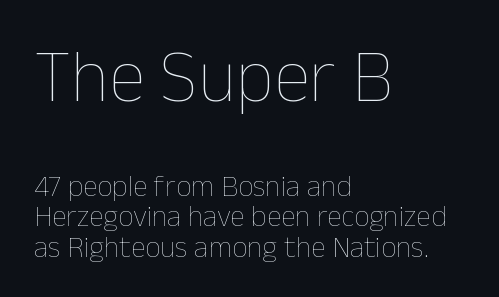
Character widths vary here, with narrow letters taking less room than wide ones. Tall strokes in this sample are plumb rather than angled. There is no visible air inserted between adjacent glyphs. Rule under the text: the space is simply empty. The designer dialed line spacing down below the default. You get the large type first, then a drop to smaller type.
